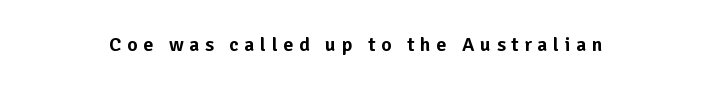
The image shows 20 px text type, upright; set unusually wide letter spacing (+0.28 em), not underlined.
